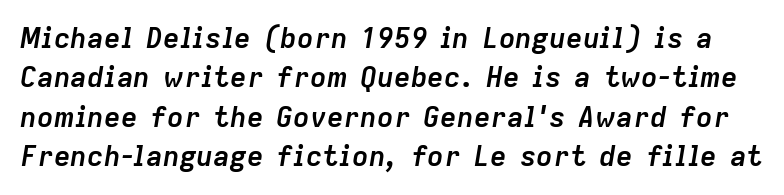
{"italic": "yes", "lean": "right", "slant_degrees": 9, "bold": "yes", "weight": "semibold", "width": "normal", "stroke_contrast": "low", "x_height": "medium", "monospaced": "no", "underline": "no", "line_spacing": "normal", "line_spacing_ratio": 1.41, "letter_spacing": "normal", "letter_spacing_em": 0.0, "glyph_px": 28}
